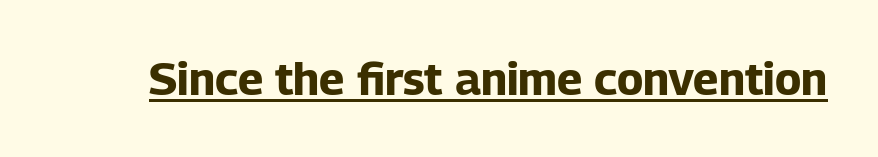
The image shows 45 px bold sans-serif type, upright; set normal letter spacing, underlined; low stroke contrast and a medium x-height.
